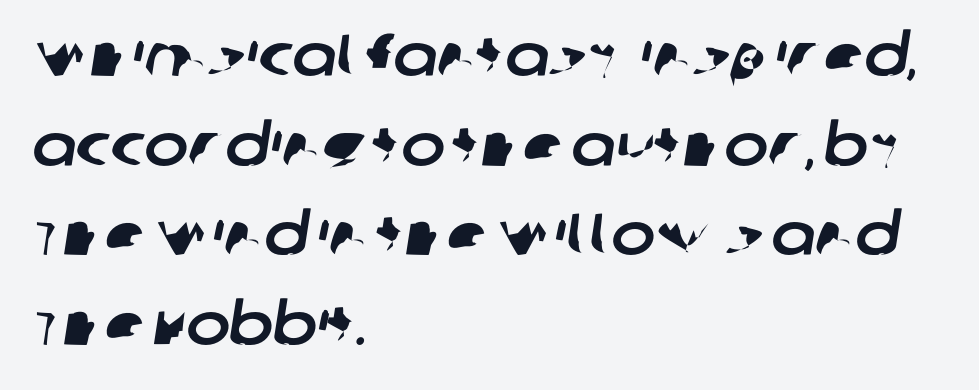
There is no visible air inserted between adjacent glyphs. Character widths vary here, with narrow letters taking less room than wide ones. The typesetter chose a ragged-right arrangement here. The lines sit at an ordinary, default distance from one another. Any mark beneath the type? The region is blank. Serif or sans? Sans — the stroke terminals are bare.
